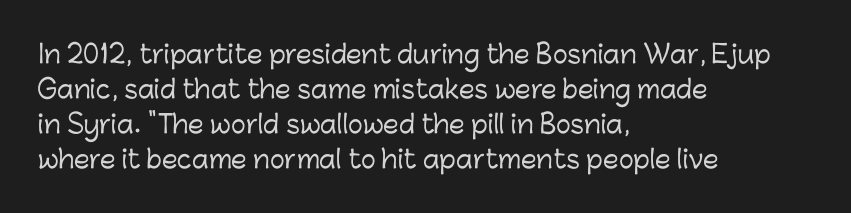
Q: Is the text italic (slanted)? A: No, it is upright.
Q: Is the text underlined? A: No.
Q: How is the paragraph aligned? A: Left-aligned.
Q: Is the spacing between letters normal or unusually wide? A: Normal.
Q: Is the spacing between lines tight, normal or loose? A: Normal.
